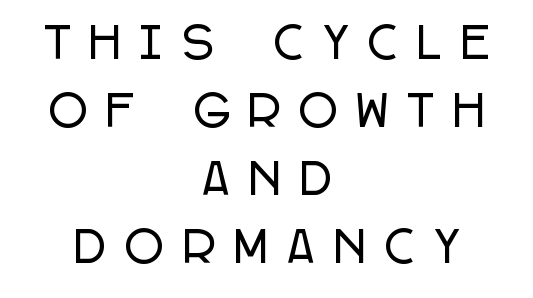
The image shows 42 px condensed sans-serif type, upright; set centered, normal line spacing (1.62x), unusually wide letter spacing (+0.47 em), not underlined; low stroke contrast and a large x-height.
